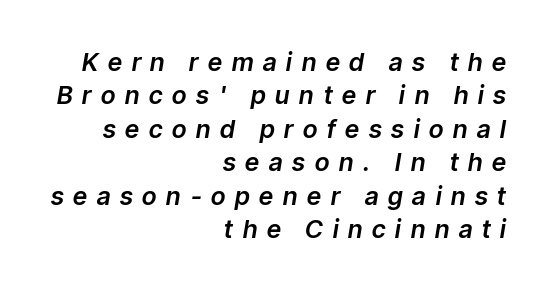
Q: Is the text italic (slanted)? A: Yes, it leans right by about 9 degrees.
Q: Is the text underlined? A: No.
Q: How is the paragraph aligned? A: Right-aligned.
Q: Is the spacing between letters normal or unusually wide? A: Unusually wide.
Q: Is the spacing between lines tight, normal or loose? A: Normal.
